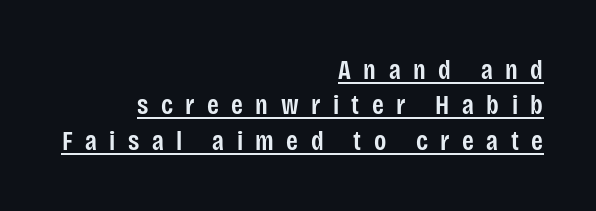
Q: Is the text bold? A: Semi-bold.
Q: Is the text italic (slanted)? A: No, it is upright.
Q: Is the text underlined? A: Yes.
Q: How is the paragraph aligned? A: Right-aligned.
Q: Is the spacing between letters normal or unusually wide? A: Unusually wide.
Q: Is the spacing between lines tight, normal or loose? A: Normal.
